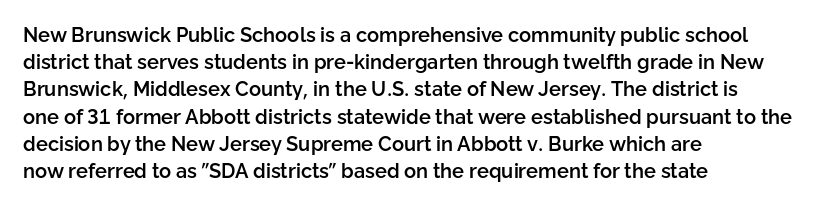
Q: Is the text bold? A: Semi-bold.
Q: Is the text italic (slanted)? A: No, it is upright.
Q: Is the text underlined? A: No.
Q: How is the paragraph aligned? A: Left-aligned.
Q: Is the spacing between letters normal or unusually wide? A: Normal.
Q: Is the spacing between lines tight, normal or loose? A: Normal.
